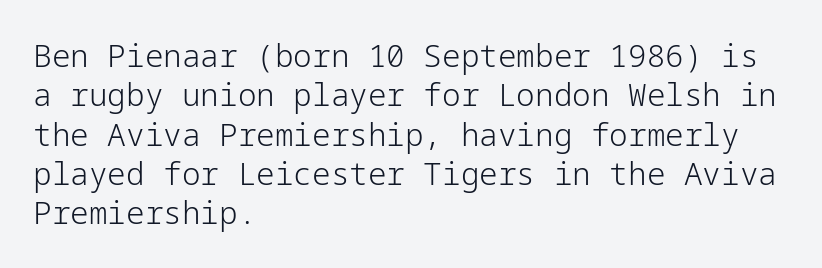
{"serif": "no", "italic": "no", "bold": "no", "weight": "light", "width": "normal", "stroke_contrast": "low", "x_height": "medium", "underline": "no", "align": "left", "line_spacing": "normal", "line_spacing_ratio": 1.27, "letter_spacing": "normal", "letter_spacing_em": 0.0, "glyph_px": 31}
